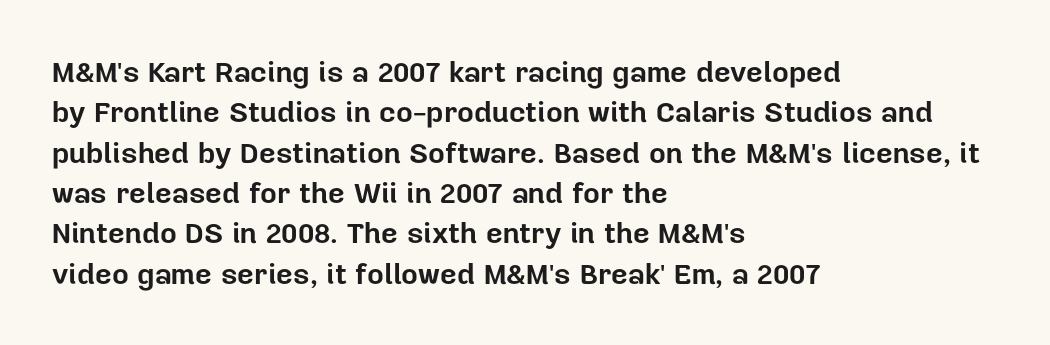
The image shows 29 px bold sans-serif type, upright; set left-aligned, normal line spacing (1.39x), normal letter spacing, not underlined; low stroke contrast and a medium x-height.
